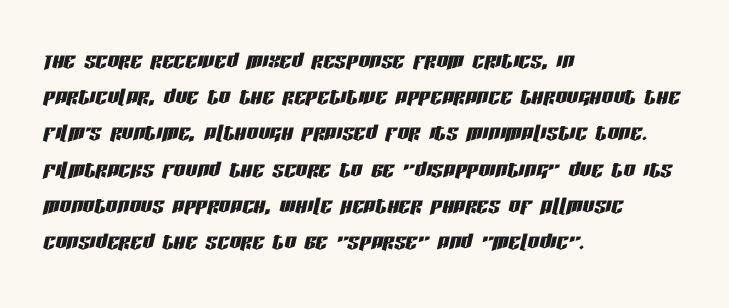
{"italic": "yes", "lean": "right", "slant_degrees": 13, "width": "condensed", "stroke_contrast": "low", "x_height": "large", "monospaced": "no", "underline": "no", "align": "left", "line_spacing": "normal", "line_spacing_ratio": 1.25, "letter_spacing": "normal", "letter_spacing_em": 0.0, "glyph_px": 29}
